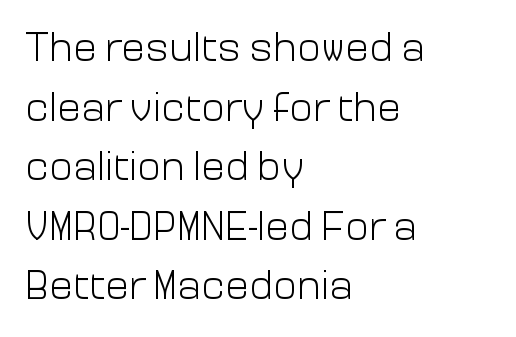
The image shows 40 px light sans-serif type, upright; set left-aligned, normal line spacing (1.49x), normal letter spacing, not underlined; low stroke contrast and a medium x-height.
